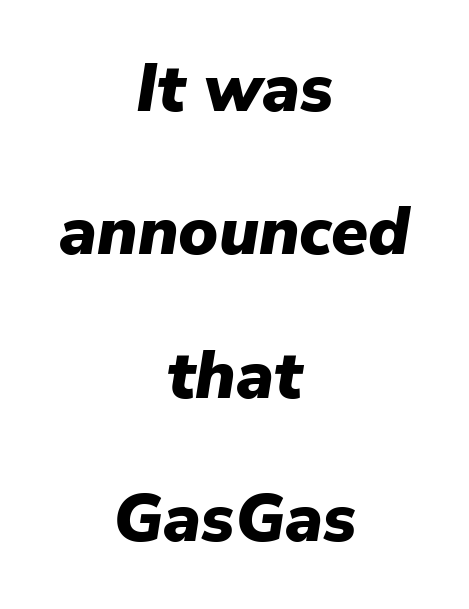
Horizontal alignment here is central, giving a formal, balanced look. Words float on clear page, feet unadorned. In terms of posture, this sample is oblique. Character widths vary here, with narrow letters taking less room than wide ones. Nobody touched the tracking dial on this one. In terms of leading, this rendering errs on the spacious side.
